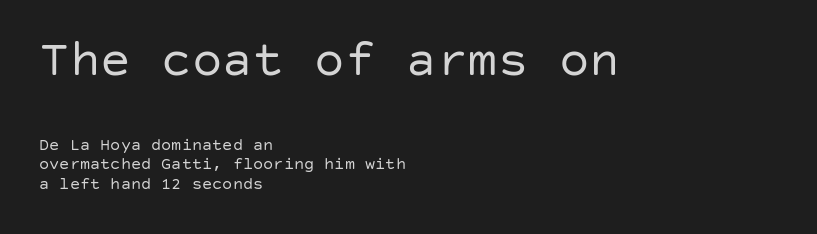
{"serif": "no", "italic": "no", "bold": "no", "weight": "regular", "width": "normal", "stroke_contrast": "low", "x_height": "large", "underline": "no", "align": "left", "line_spacing": "tight", "line_spacing_ratio": 1.14, "letter_spacing": "normal", "letter_spacing_em": 0.0, "larger_block": "first", "size_ratio": 3.0, "glyph_px": 51}
